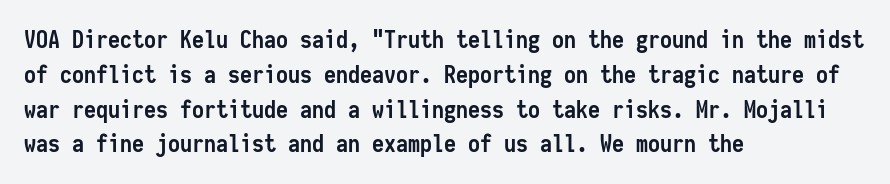
Nope, not italic — everything's standing straight. The passage shown has conventional tracking throughout. Bold? Absolutely — the strokes are thick and heavy. If you drew a ruler down the left edge, every line would touch it. The gap between lines stays unmarked. Horizontal bands of white between lines are of average thickness.
